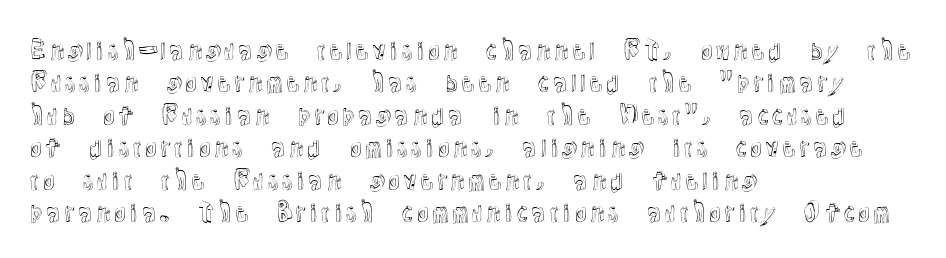
Is there much room between lines? A standard amount, neither cramped nor airy. The passage shown is not underscored anywhere. Visually the block forms a straight wall on the left and a jagged coastline on the right. The lettering holds an erect, upright posture throughout. This rendering leaves character spacing at its baseline value.
